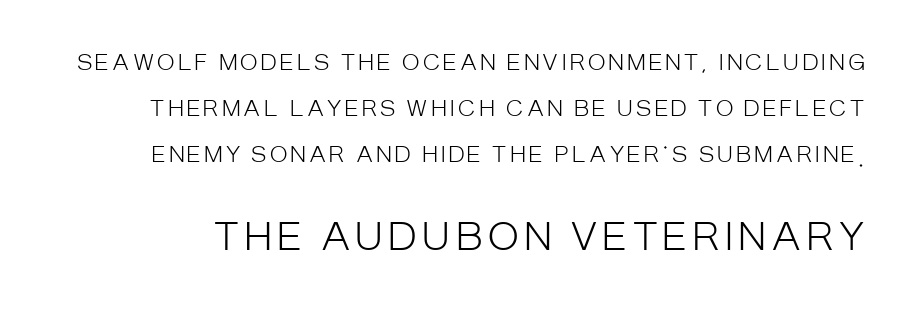
The image shows 37 px light, condensed sans-serif type, upright; set loose line spacing (2.19x), not underlined; the second (bottom) block is 1.76x larger; low stroke contrast and a large x-height.
